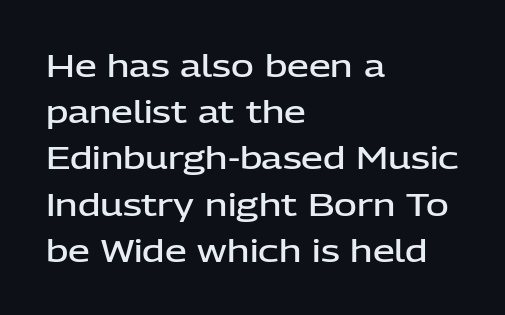
The image shows 31 px semibold sans-serif type, upright; set left-aligned, normal line spacing (1.49x), normal letter spacing, not underlined; low stroke contrast and a medium x-height.
